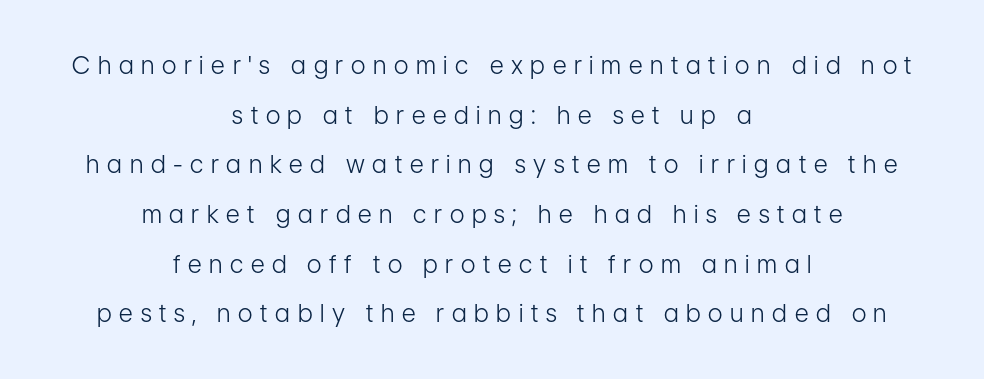
The image shows 24 px text type, upright; set centered, loose line spacing (2.07x), unusually wide letter spacing (+0.32 em), not underlined.
